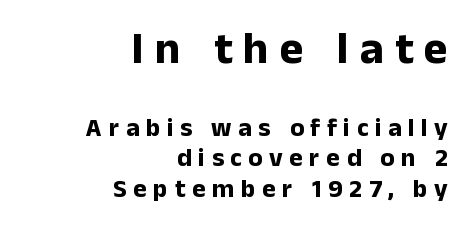
The image shows 45 px bold sans-serif type, upright; set right-aligned, line spacing 1.19x, unusually wide letter spacing (+0.25 em), not underlined; the first (top) block is 1.73x larger; low stroke contrast and a medium x-height.
